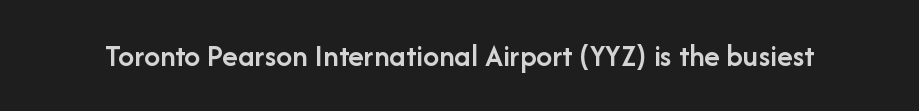
Ordinary non-slanted type is in use. You could not count columns in this text — the font is proportionally spaced. A sans-serif font was chosen for this passage. Stems and bowls a touch heavier than normal — semibold.
